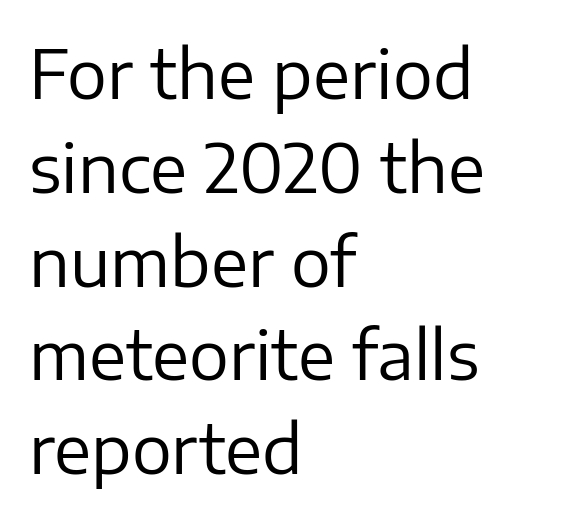
Each new line begins a customary step beneath the previous one. Is the letter spacing exaggerated? No — it looks like the ordinary default. Each row of text sits above clean, open space. A classic flush-left, rag-right setting is used for this passage. Vertical stems look standard width or narrower in stroke.
